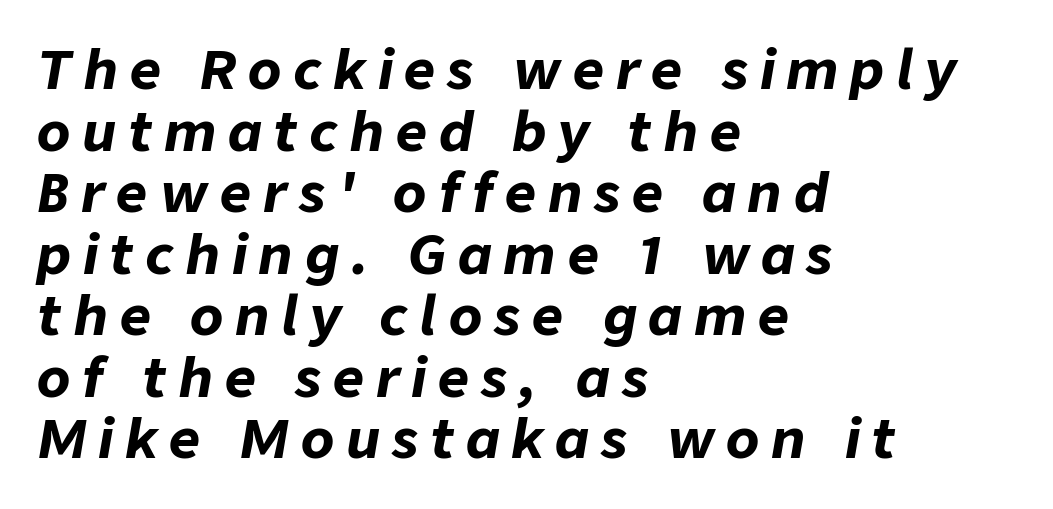
Q: Is the text bold? A: Yes.
Q: Is the text italic (slanted)? A: Yes, it leans right by about 9 degrees.
Q: Is the text underlined? A: No.
Q: How is the paragraph aligned? A: Left-aligned.
Q: Is the spacing between letters normal or unusually wide? A: Unusually wide.
Q: Is the spacing between lines tight, normal or loose? A: Tight.
Q: Width (condensed, normal, or wide)? A: Normal.
Q: Stroke contrast? A: Low.
Q: x-height? A: Medium.
Q: Monospaced? A: No.
